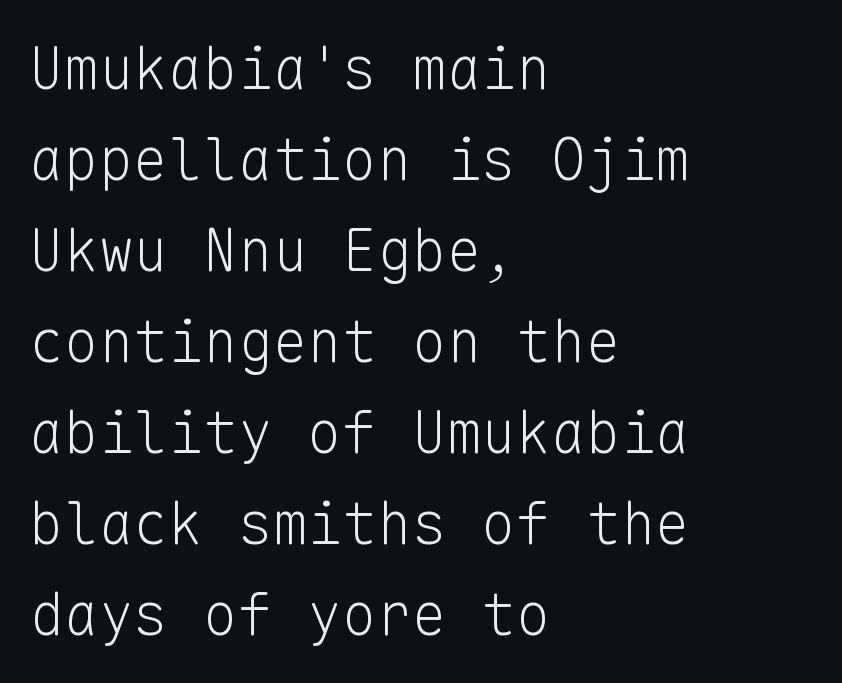
The image shows 58 px light sans-serif type, upright, monospaced; set left-aligned, normal line spacing (1.57x), normal letter spacing, not underlined; low stroke contrast and a medium x-height.
